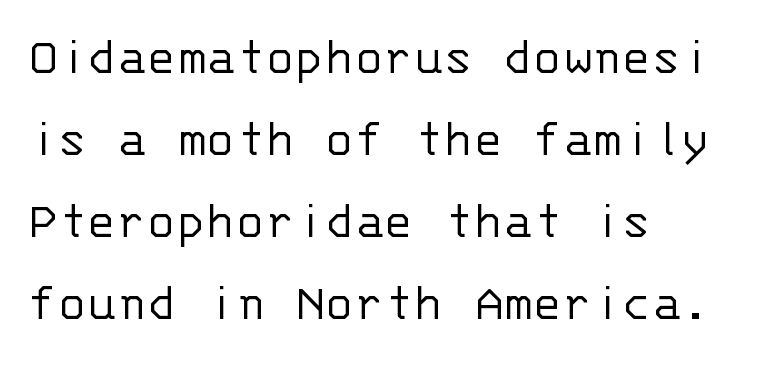
The line texture is even and compact thanks to regular tracking. The specimen omits any rule beneath the text block's lines. Note: no serifs on the glyphs. It's the straight-up-and-down kind of type.
